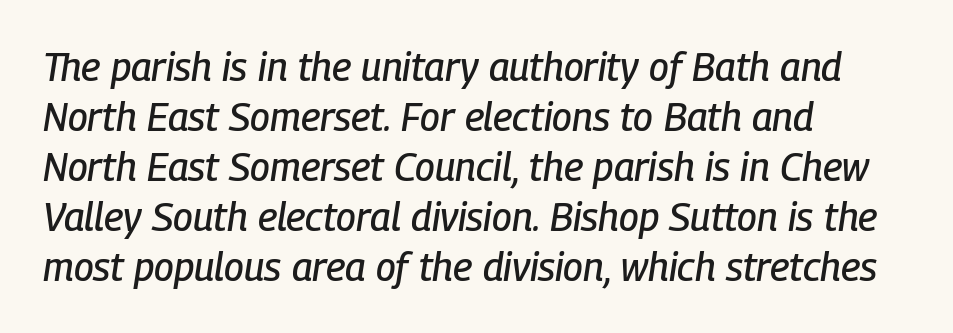
The image shows 39 px condensed type, italic (leaning right); set left-aligned, normal line spacing (1.28x), normal letter spacing, not underlined; low stroke contrast and a medium x-height.
